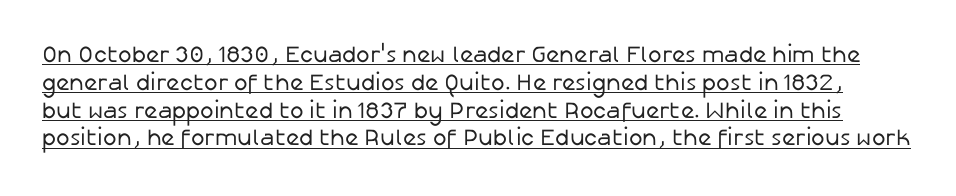
The image shows 23 px text type, upright; set line spacing 1.21x, normal letter spacing, underlined.
